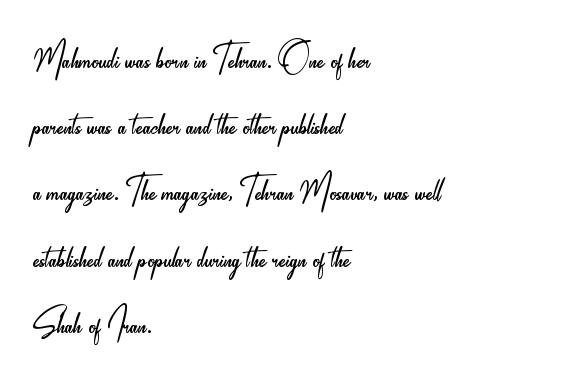
Is this a fixed-width face? No — the glyphs have proportional, varying widths. Short and long lines alike share a common starting point at left. Only glyphs here, with clear space below each row. The horizontal fit of the characters is conventional and even. Bold? No — there's no thickening of the strokes.
